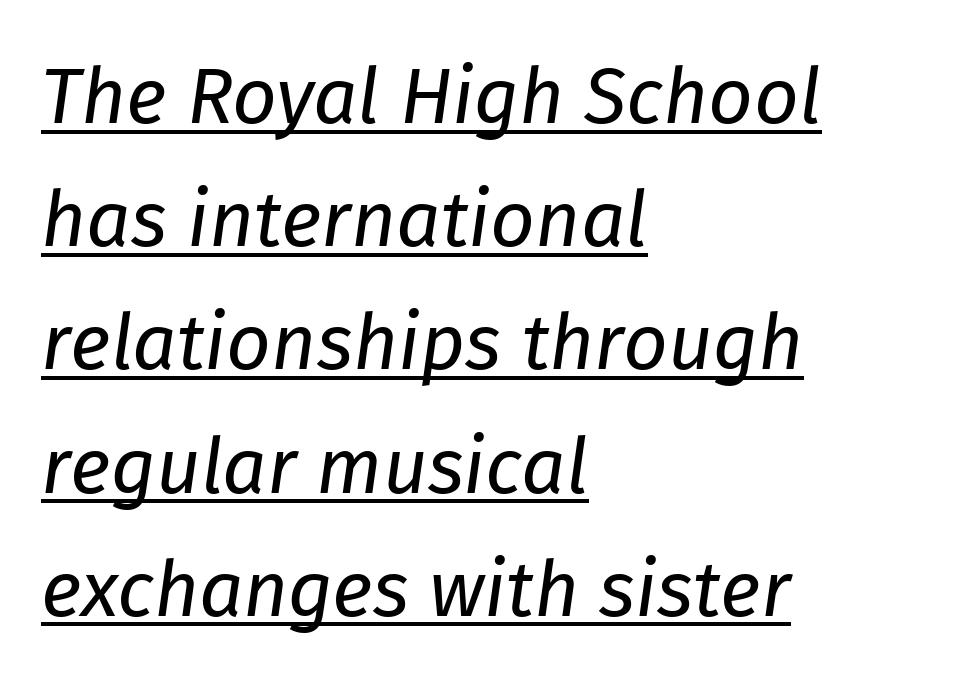
The paragraph shown leans on its left margin. The letters advance in unequal steps, a hallmark of proportional type. Interline gaps are of average width in this sample. An italicized treatment has been applied to the whole sample.
